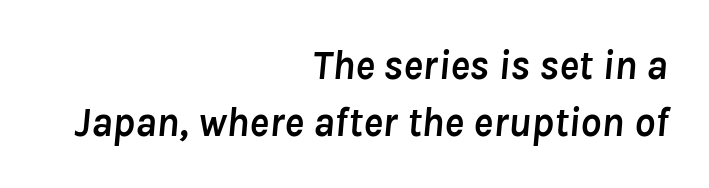
The image shows 41 px semibold type, italic (leaning right); set right-aligned, normal line spacing (1.39x), normal letter spacing, not underlined; low stroke contrast and a medium x-height.
